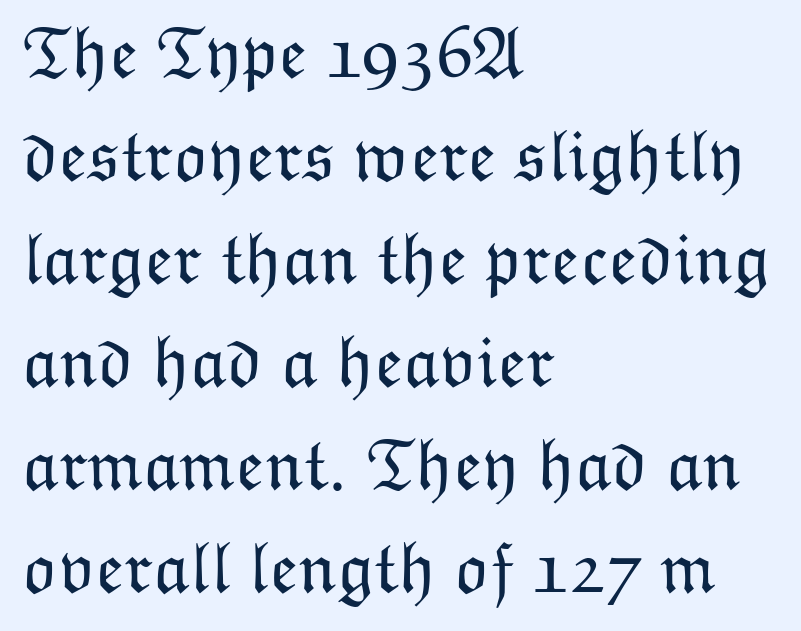
Q: Is the text bold? A: No.
Q: Is the text italic (slanted)? A: No, it is upright.
Q: Is the text underlined? A: No.
Q: How is the paragraph aligned? A: Left-aligned.
Q: Is the spacing between letters normal or unusually wide? A: Normal.
Q: Is the spacing between lines tight, normal or loose? A: Normal.
Q: Width (condensed, normal, or wide)? A: Normal.
Q: Stroke contrast? A: Low.
Q: x-height? A: Medium.
Q: Monospaced? A: No.
